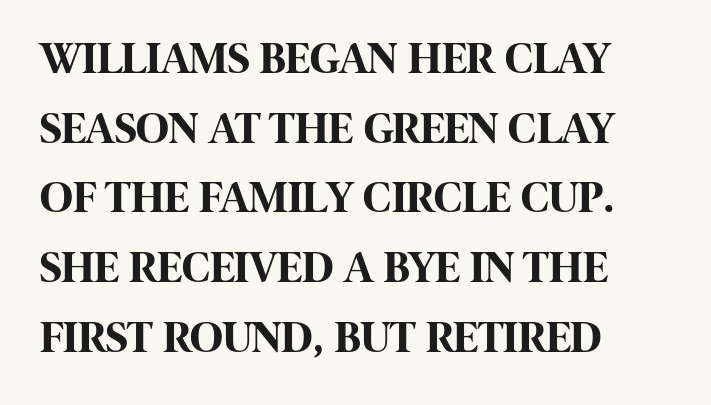
Q: Is the text bold? A: Yes.
Q: Is the text italic (slanted)? A: No, it is upright.
Q: Is the typeface a serif or a sans-serif typeface? A: Sans-serif.
Q: Is the text underlined? A: No.
Q: How is the paragraph aligned? A: Left-aligned.
Q: Is the spacing between letters normal or unusually wide? A: Normal.
Q: Is the spacing between lines tight, normal or loose? A: Normal.
Q: Width (condensed, normal, or wide)? A: Condensed.
Q: Stroke contrast? A: High.
Q: x-height? A: Large.
Q: Monospaced? A: No.
